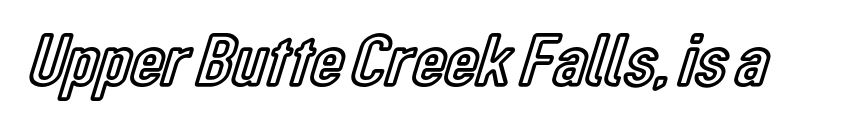
The image shows 75 px condensed type; set normal letter spacing, not underlined; a medium x-height.
